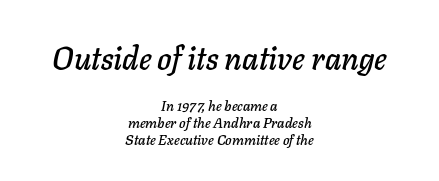
The image shows 31 px text type, italic (leaning right); set centered, line spacing 1.23x, normal letter spacing, not underlined; the first (top) block is 2.21x larger; low stroke contrast and a medium x-height.
